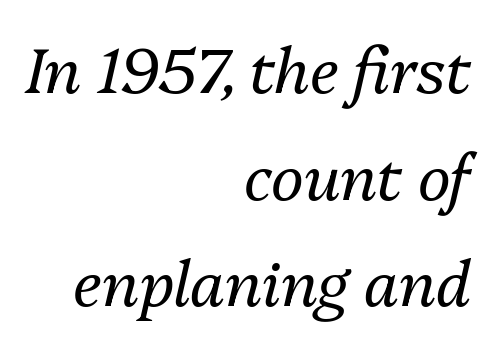
{"italic": "yes", "lean": "right", "slant_degrees": 13, "bold": "no", "weight": "regular", "width": "normal", "stroke_contrast": "medium", "x_height": "medium", "monospaced": "no", "underline": "no", "align": "right", "line_spacing_ratio": 1.72, "letter_spacing": "normal", "letter_spacing_em": 0.0, "glyph_px": 62}
